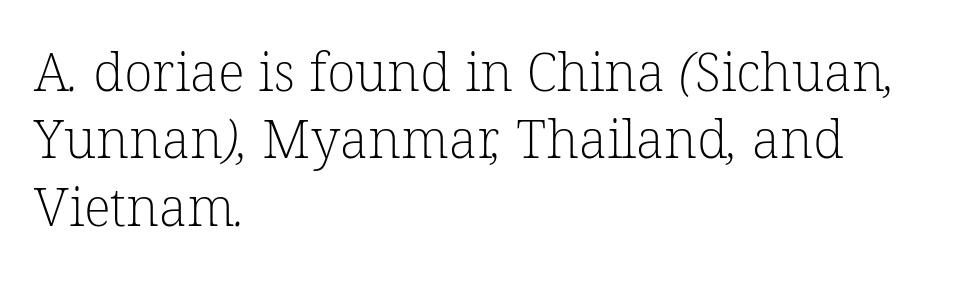
Q: Is the text bold? A: No.
Q: Is the typeface a serif or a sans-serif typeface? A: Serif.
Q: Is the text underlined? A: No.
Q: How is the paragraph aligned? A: Left-aligned.
Q: Is the spacing between letters normal or unusually wide? A: Normal.
Q: Is the spacing between lines tight, normal or loose? A: Normal.
Q: Width (condensed, normal, or wide)? A: Normal.
Q: Stroke contrast? A: Low.
Q: x-height? A: Medium.
Q: Monospaced? A: No.
